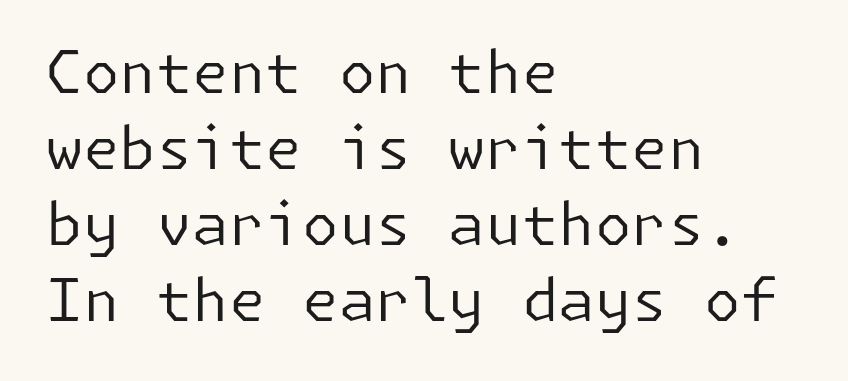
The image shows 59 px regular-weight sans-serif type, upright; set left-aligned, normal line spacing (1.29x), normal letter spacing, not underlined; low stroke contrast and a medium x-height.
